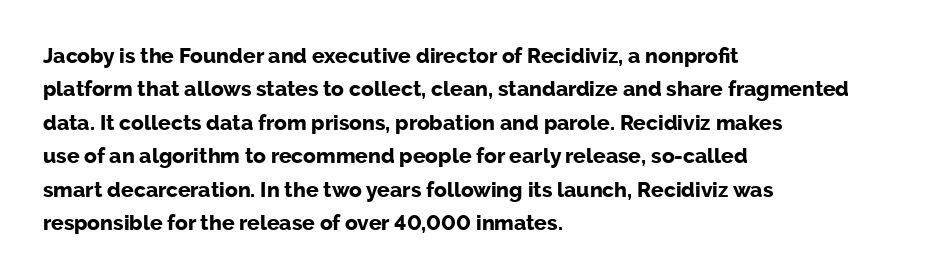
{"italic": "no", "bold": "yes", "underline": "no", "align": "left", "line_spacing": "normal", "line_spacing_ratio": 1.59, "letter_spacing": "normal", "letter_spacing_em": 0.0, "glyph_px": 21}
